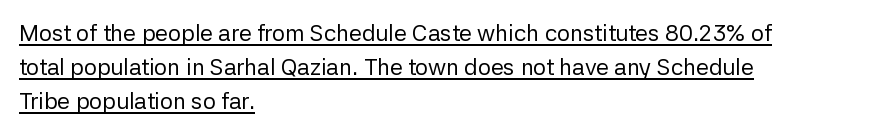
Q: Is the text bold? A: No.
Q: Is the text italic (slanted)? A: No, it is upright.
Q: Is the text underlined? A: Yes.
Q: How is the paragraph aligned? A: Left-aligned.
Q: Is the spacing between letters normal or unusually wide? A: Normal.
Q: Is the spacing between lines tight, normal or loose? A: Normal.
